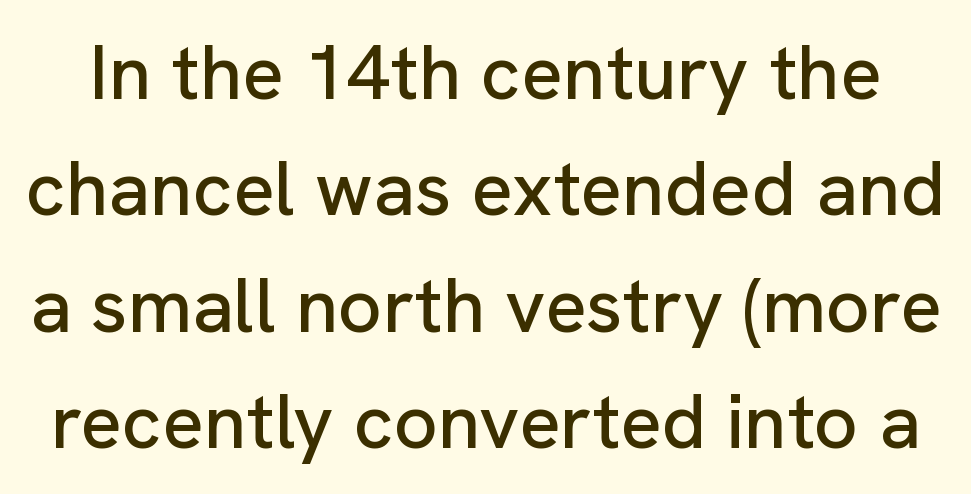
Q: Is the text italic (slanted)? A: No, it is upright.
Q: Is the typeface a serif or a sans-serif typeface? A: Sans-serif.
Q: Is the text underlined? A: No.
Q: Is the spacing between letters normal or unusually wide? A: Normal.
Q: Is the spacing between lines tight, normal or loose? A: Normal.
Q: Width (condensed, normal, or wide)? A: Normal.
Q: Stroke contrast? A: Low.
Q: x-height? A: Medium.
Q: Monospaced? A: No.
